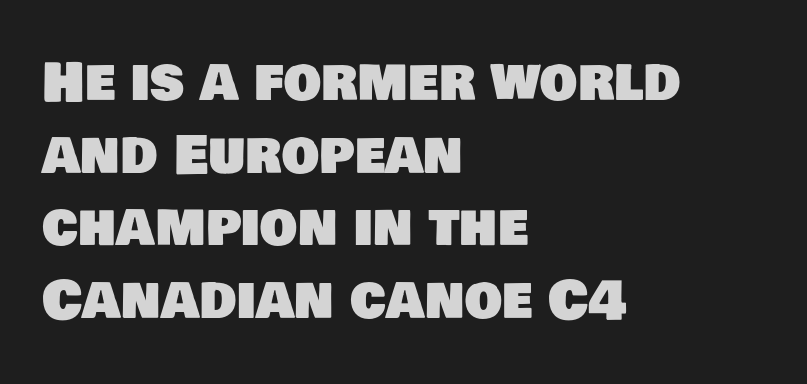
The image shows 53 px sans-serif type; set left-aligned, normal line spacing (1.37x), normal letter spacing, not underlined; low stroke contrast and a large x-height.
